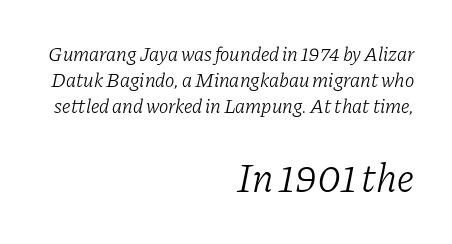
Evenly set lines give the paragraph a standard silhouette. Looks like regular typesetting: each glyph gets only the width it needs. No chunkiness to these letters — they're not bold. This sample uses a serif face.
